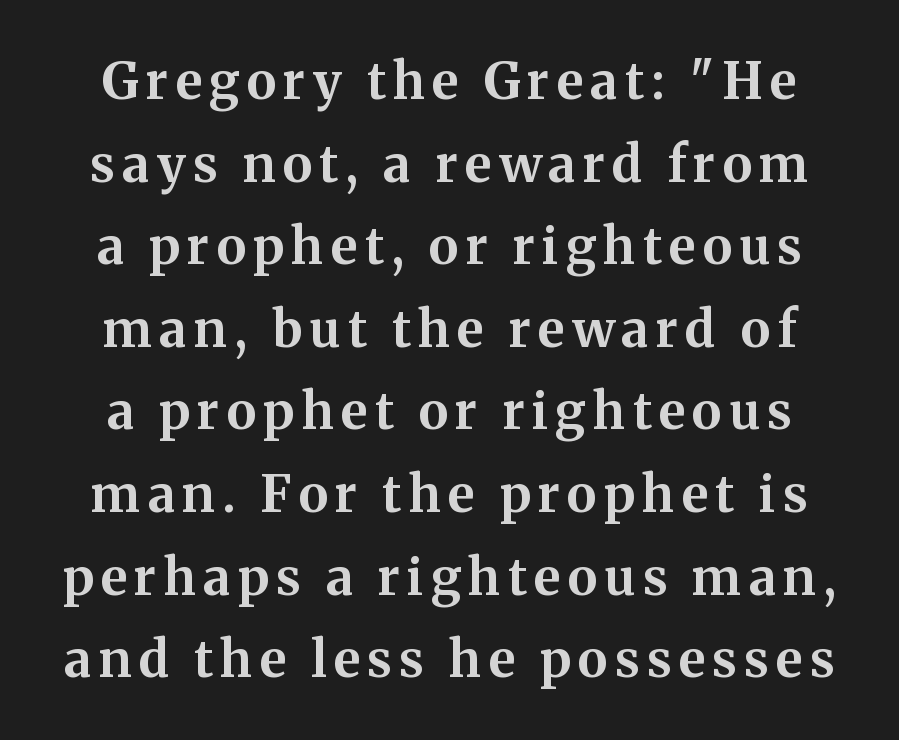
{"serif": "yes", "italic": "no", "bold": "yes", "weight": "bold", "width": "normal", "stroke_contrast": "medium", "x_height": "medium", "monospaced": "no", "underline": "no", "line_spacing": "normal", "line_spacing_ratio": 1.62, "glyph_px": 51}
